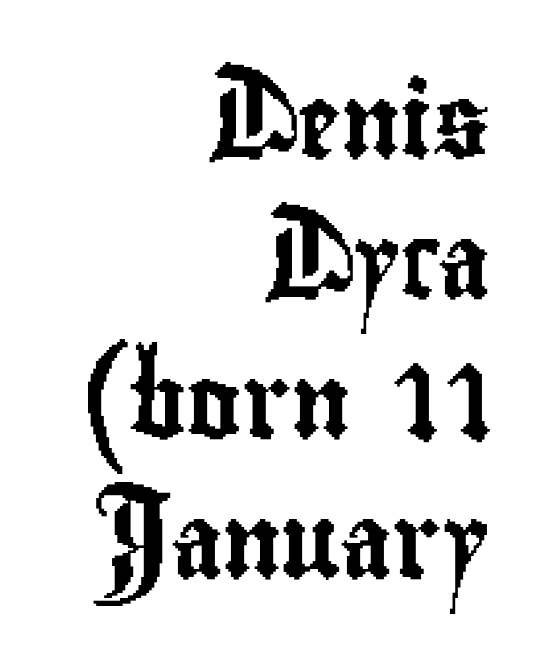
Q: Is the text italic (slanted)? A: No, it is upright.
Q: Is the typeface a serif or a sans-serif typeface? A: Sans-serif.
Q: Is the text underlined? A: No.
Q: How is the paragraph aligned? A: Right-aligned.
Q: Is the spacing between letters normal or unusually wide? A: Normal.
Q: Width (condensed, normal, or wide)? A: Condensed.
Q: Stroke contrast? A: Low.
Q: x-height? A: Small.
Q: Monospaced? A: No.
